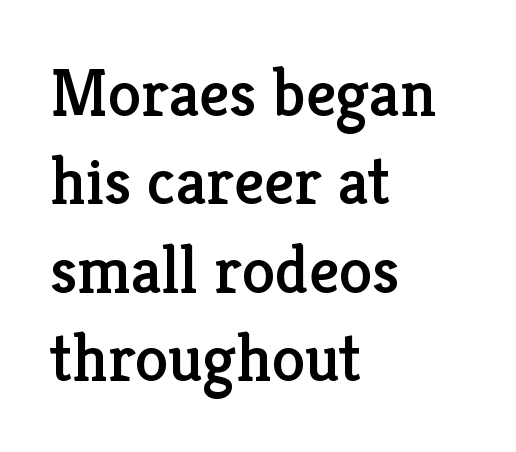
The image shows 67 px serif type, upright; set left-aligned, normal line spacing (1.32x), normal letter spacing, not underlined; low stroke contrast and a medium x-height.
